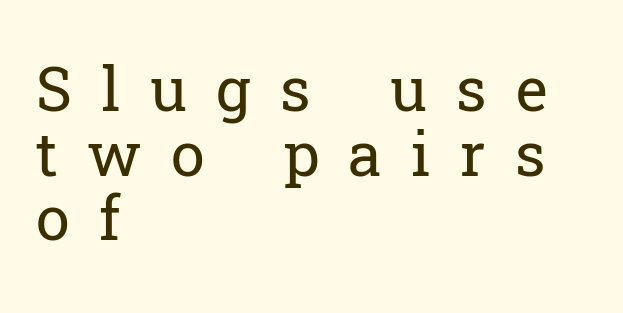
Q: Is the text bold? A: No.
Q: Is the text italic (slanted)? A: No, it is upright.
Q: Is the typeface a serif or a sans-serif typeface? A: Serif.
Q: Is the text underlined? A: No.
Q: How is the paragraph aligned? A: Left-aligned.
Q: Is the spacing between letters normal or unusually wide? A: Unusually wide.
Q: Is the spacing between lines tight, normal or loose? A: Tight.
Q: Width (condensed, normal, or wide)? A: Normal.
Q: Stroke contrast? A: Low.
Q: x-height? A: Medium.
Q: Monospaced? A: No.
